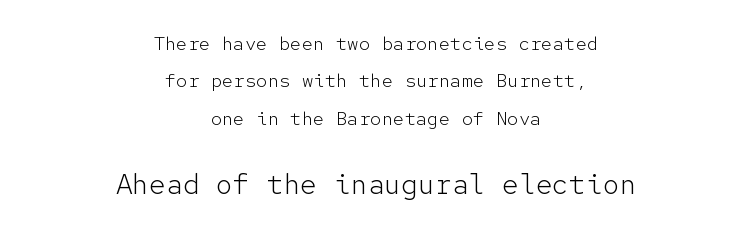
{"serif": "no", "italic": "no", "bold": "no", "weight": "light", "width": "normal", "stroke_contrast": "low", "x_height": "medium", "monospaced": "yes", "underline": "no", "align": "center", "line_spacing": "loose", "line_spacing_ratio": 1.97, "letter_spacing": "normal", "letter_spacing_em": 0.0, "larger_block": "second", "size_ratio": 1.47, "glyph_px": 28}
